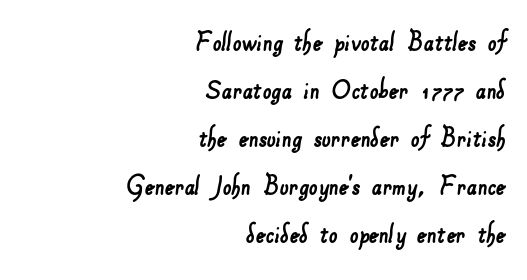
The image shows 31 px sans-serif type; set right-aligned, normal line spacing (1.55x), normal letter spacing, not underlined; low stroke contrast and a small x-height.
